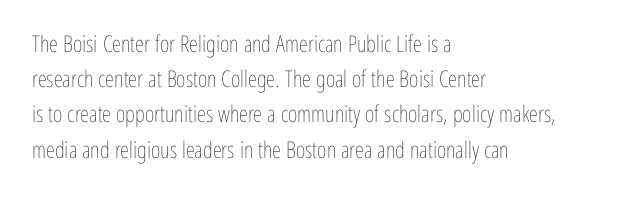
{"italic": "no", "bold": "no", "underline": "no", "align": "left", "line_spacing": "normal", "line_spacing_ratio": 1.53, "letter_spacing": "normal", "letter_spacing_em": 0.0, "glyph_px": 23}
